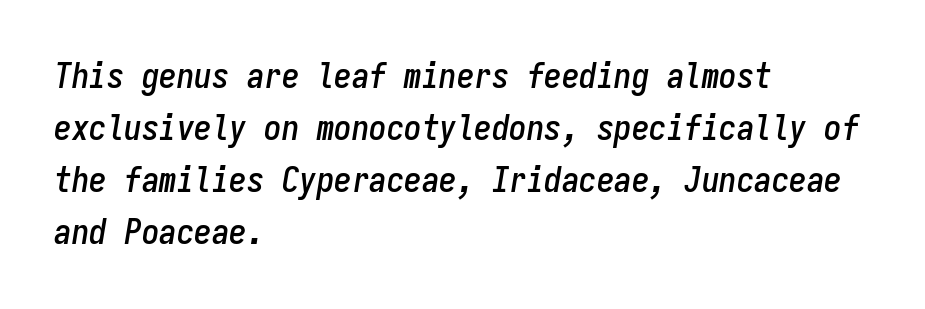
The image shows 35 px condensed type, italic (leaning right), monospaced; set left-aligned, normal line spacing (1.49x), normal letter spacing, not underlined; low stroke contrast and a medium x-height.
